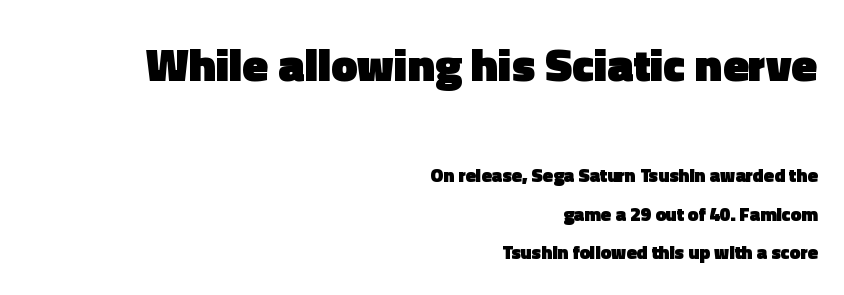
{"serif": "no", "italic": "no", "bold": "yes", "weight": "heavy", "width": "normal", "x_height": "medium", "monospaced": "no", "underline": "no", "align": "right", "line_spacing": "loose", "line_spacing_ratio": 2.03, "letter_spacing": "normal", "letter_spacing_em": 0.0, "larger_block": "first", "size_ratio": 2.47, "glyph_px": 47}
